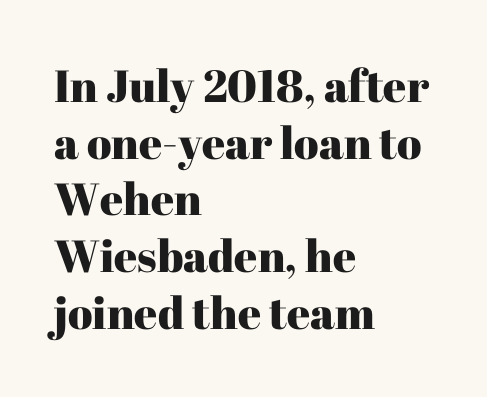
The image shows 45 px serif type, upright; set left-aligned, normal line spacing (1.26x), normal letter spacing, not underlined; high stroke contrast and a medium x-height.
